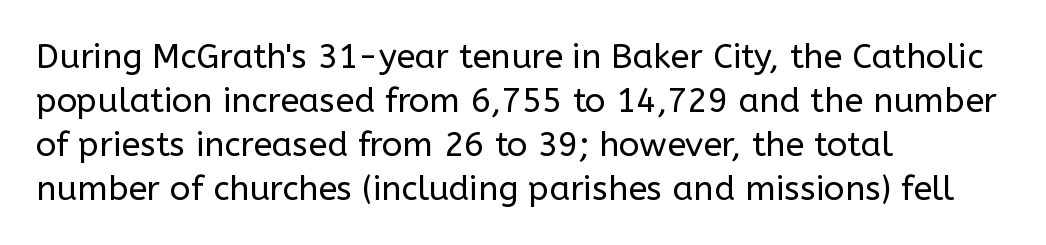
Q: Is the text bold? A: No.
Q: Is the text italic (slanted)? A: No, it is upright.
Q: Is the typeface a serif or a sans-serif typeface? A: Sans-serif.
Q: Is the text underlined? A: No.
Q: How is the paragraph aligned? A: Left-aligned.
Q: Is the spacing between letters normal or unusually wide? A: Normal.
Q: Is the spacing between lines tight, normal or loose? A: Normal.
Q: Width (condensed, normal, or wide)? A: Normal.
Q: Stroke contrast? A: Low.
Q: x-height? A: Medium.
Q: Monospaced? A: No.
